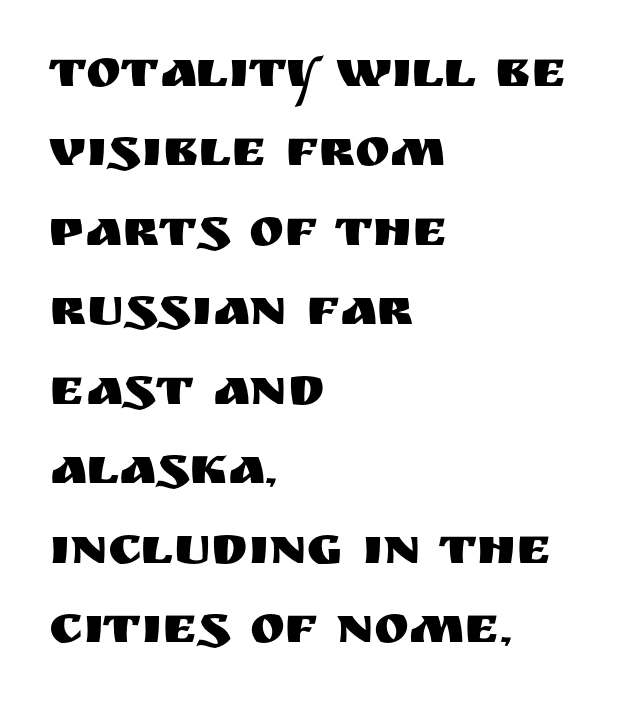
Q: Is the text italic (slanted)? A: No, it is upright.
Q: Is the typeface a serif or a sans-serif typeface? A: Sans-serif.
Q: Is the text underlined? A: No.
Q: How is the paragraph aligned? A: Left-aligned.
Q: Is the spacing between letters normal or unusually wide? A: Normal.
Q: Is the spacing between lines tight, normal or loose? A: Normal.
Q: Width (condensed, normal, or wide)? A: Normal.
Q: Stroke contrast? A: Medium.
Q: x-height? A: Large.
Q: Monospaced? A: No.
